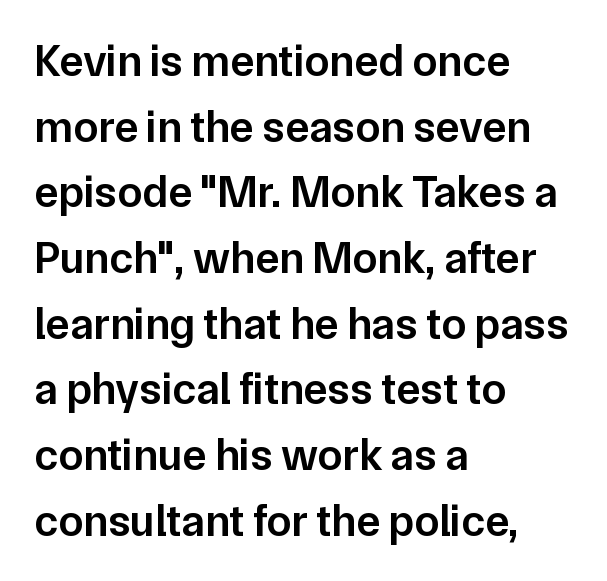
The image shows 45 px semibold sans-serif type, upright; set left-aligned, normal line spacing (1.46x), normal letter spacing, not underlined; low stroke contrast and a medium x-height.
